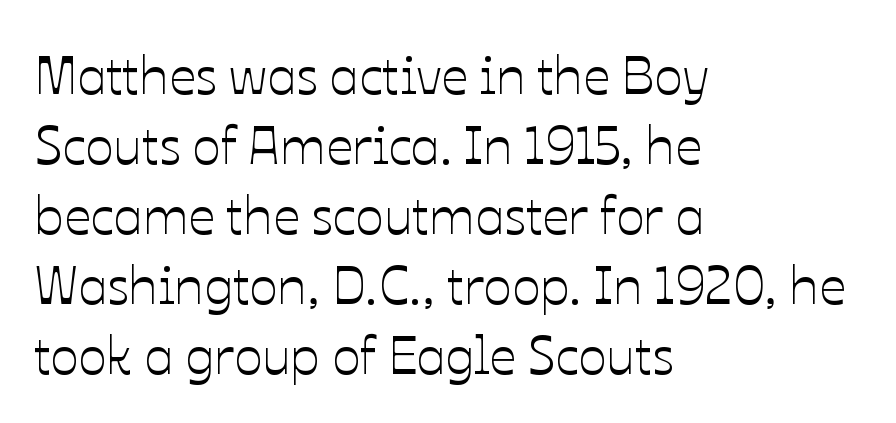
The lines sit at an ordinary, default distance from one another. The face used here is rendered with its standard letterfit. Italic? Not at all — the glyphs are vertical. Note the varied advance widths — an 'i' is clearly narrower than an 'm'. Letters rest on an invisible, unmarked baseline.
